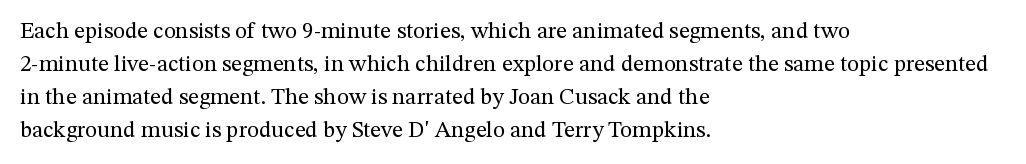
Does extra space separate the letters? No, they use regular spacing. The rendering anchors every line to the left-hand side. The axis of the letterforms is exactly vertical. These lines sit exactly where default settings would place them. Ink coverage per letter is moderate at most. Bare-footed words on every line.
